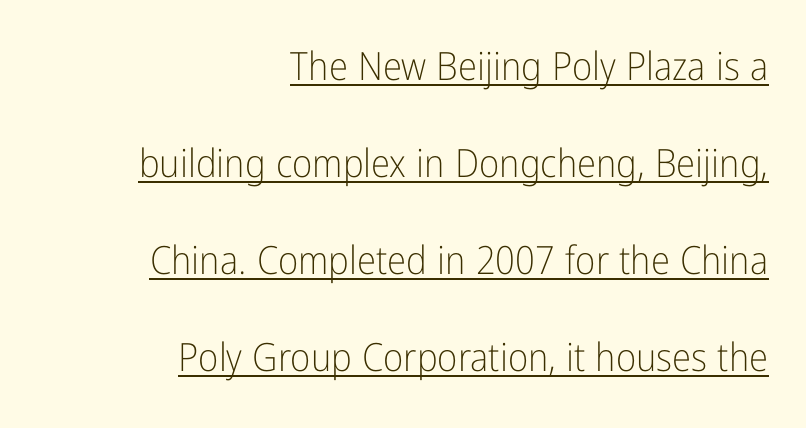
Q: Is the text bold? A: No.
Q: Is the text italic (slanted)? A: No, it is upright.
Q: Is the typeface a serif or a sans-serif typeface? A: Sans-serif.
Q: Is the text underlined? A: Yes.
Q: How is the paragraph aligned? A: Right-aligned.
Q: Is the spacing between letters normal or unusually wide? A: Normal.
Q: Is the spacing between lines tight, normal or loose? A: Loose.
Q: Width (condensed, normal, or wide)? A: Condensed.
Q: Stroke contrast? A: Low.
Q: x-height? A: Medium.
Q: Monospaced? A: No.
